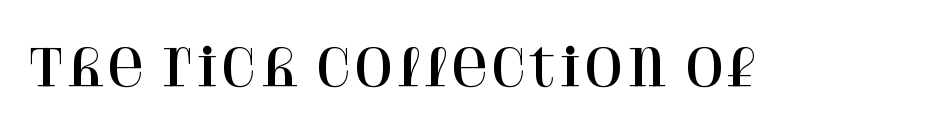
Q: Is the text italic (slanted)? A: No, it is upright.
Q: Is the typeface a serif or a sans-serif typeface? A: Serif.
Q: Is the text underlined? A: No.
Q: Is the spacing between letters normal or unusually wide? A: Normal.
Q: Width (condensed, normal, or wide)? A: Normal.
Q: Stroke contrast? A: High.
Q: x-height? A: Large.
Q: Monospaced? A: No.
